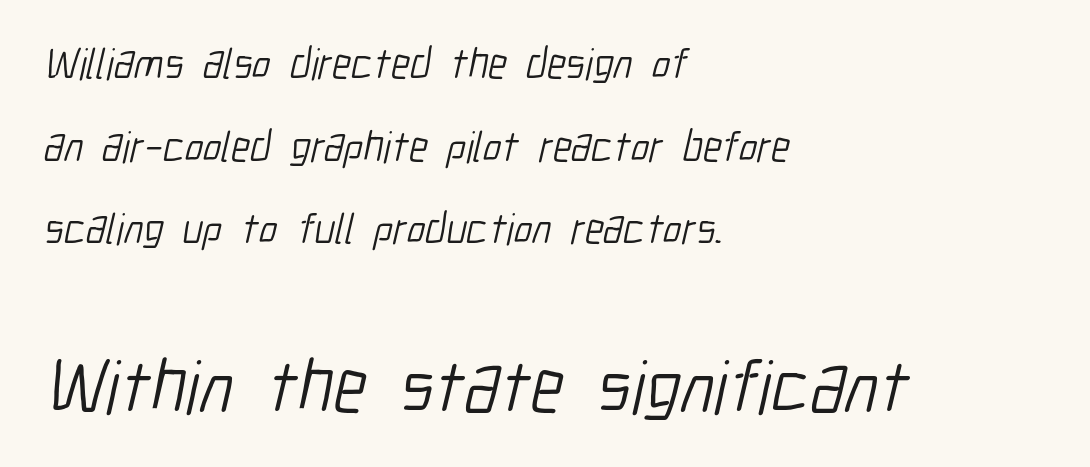
The image shows 75 px light, condensed sans-serif type; set left-aligned, loose line spacing (1.92x), normal letter spacing, not underlined; the second (bottom) block is 1.74x larger; low stroke contrast and a medium x-height.
